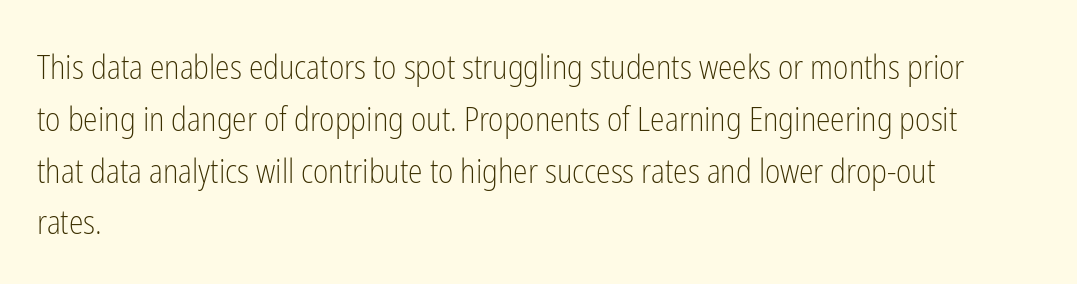
The image shows 33 px light, condensed sans-serif type, upright; set left-aligned, normal line spacing (1.57x), normal letter spacing, not underlined; low stroke contrast and a medium x-height.
